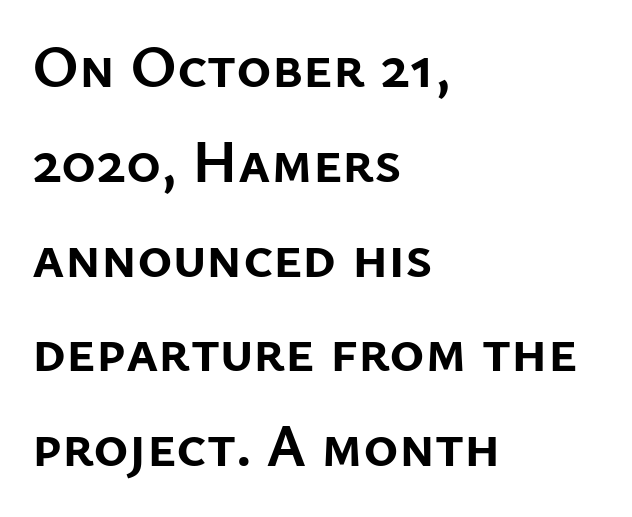
The image shows 60 px semibold sans-serif type, upright; set left-aligned, normal line spacing (1.58x), normal letter spacing, not underlined; low stroke contrast and a medium x-height.
